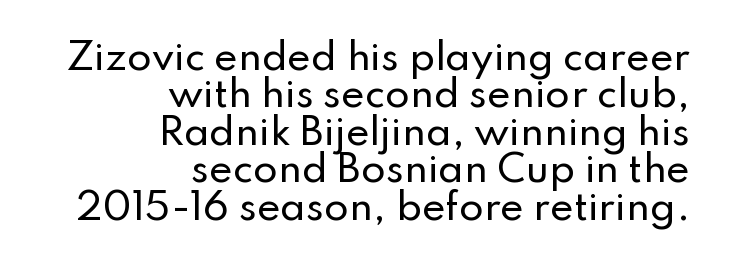
The space directly below the letters is spotless. The lines are packed closely together with very little leading. Posture: vertical. Does the copy run flush right? Yes — the right margin is perfectly even. These lines are rendered in a variable-pitch font. The tracking reads as untouched default to a designer's eye.
